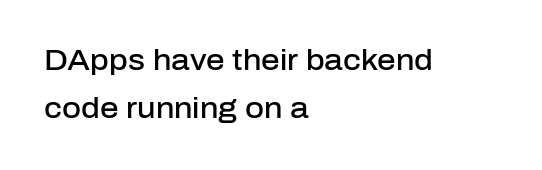
Q: Is the text bold? A: Semi-bold.
Q: Is the text italic (slanted)? A: No, it is upright.
Q: Is the typeface a serif or a sans-serif typeface? A: Sans-serif.
Q: Is the text underlined? A: No.
Q: How is the paragraph aligned? A: Left-aligned.
Q: Is the spacing between letters normal or unusually wide? A: Normal.
Q: Is the spacing between lines tight, normal or loose? A: Normal.
Q: Width (condensed, normal, or wide)? A: Normal.
Q: Stroke contrast? A: Low.
Q: x-height? A: Medium.
Q: Monospaced? A: No.
